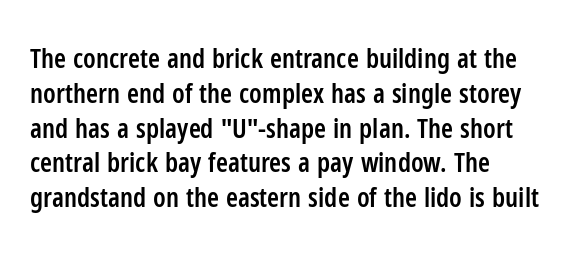
{"italic": "no", "bold": "semi", "underline": "no", "align": "left", "line_spacing": "normal", "line_spacing_ratio": 1.29, "letter_spacing": "normal", "letter_spacing_em": 0.0, "glyph_px": 27}
